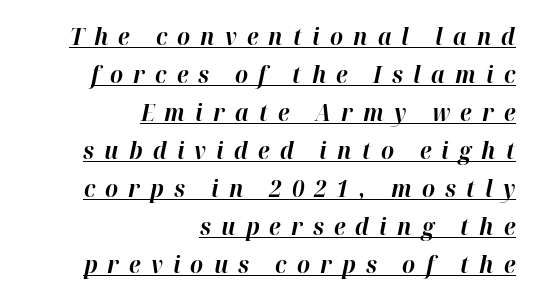
The image shows 23 px bold type, italic (leaning right); set right-aligned, normal line spacing (1.65x), unusually wide letter spacing (+0.44 em), underlined.
